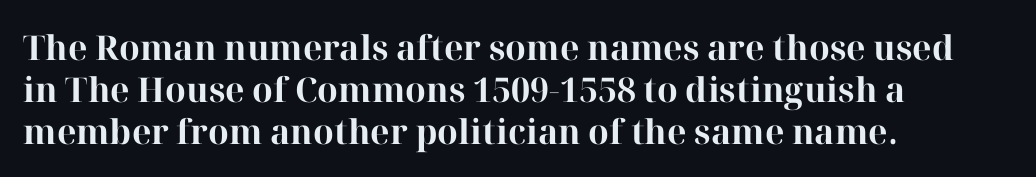
{"serif": "yes", "italic": "no", "bold": "yes", "weight": "bold", "width": "normal", "stroke_contrast": "high", "x_height": "medium", "monospaced": "no", "underline": "no", "align": "left", "line_spacing_ratio": 1.23, "letter_spacing": "normal", "letter_spacing_em": 0.0, "glyph_px": 34}
